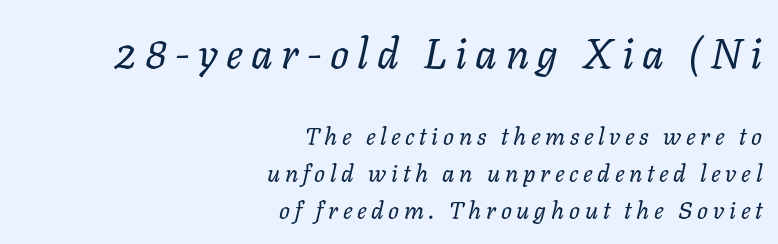
{"italic": "yes", "lean": "right", "slant_degrees": 11, "bold": "no", "weight": "regular", "width": "normal", "stroke_contrast": "low", "x_height": "medium", "monospaced": "no", "underline": "no", "align": "right", "line_spacing": "normal", "line_spacing_ratio": 1.54, "letter_spacing": "wide", "letter_spacing_em": 0.2, "larger_block": "first", "size_ratio": 1.75, "glyph_px": 42}
